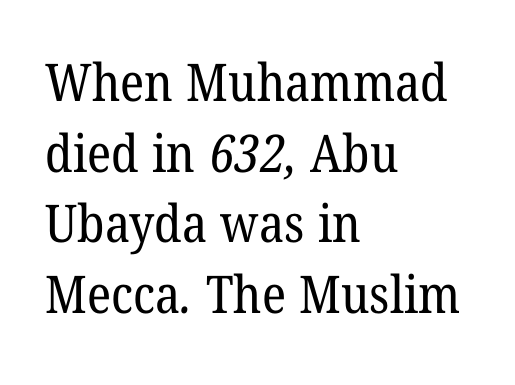
Alignment: flush left. The zone under the glyphs is completely vacant. In terms of letterform style, serifs are clearly present. The strokes carry an ordinary text weight at most. This sample uses plain, unmodified letter spacing. These lines are rendered in a variable-pitch font.
